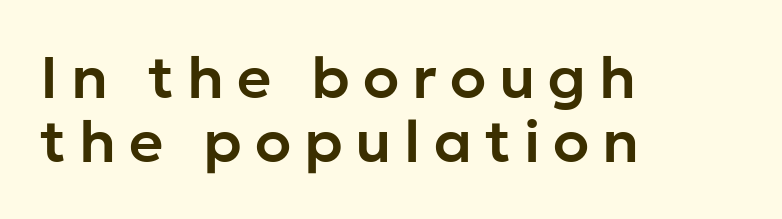
{"serif": "no", "italic": "no", "width": "normal", "stroke_contrast": "low", "x_height": "medium", "monospaced": "no", "underline": "no", "align": "left", "line_spacing": "tight", "line_spacing_ratio": 1.08, "letter_spacing": "wide", "letter_spacing_em": 0.22, "glyph_px": 59}
